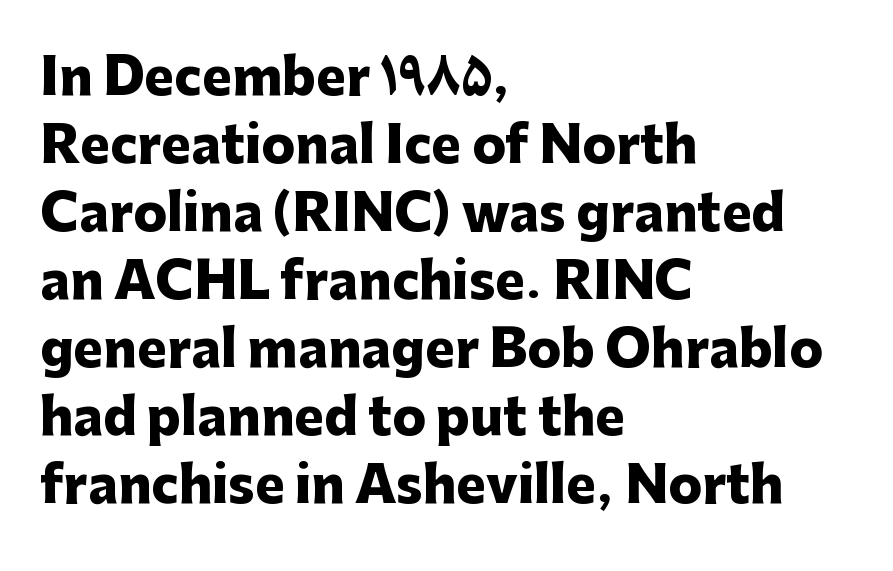
Q: Is the text bold? A: Yes.
Q: Is the text italic (slanted)? A: No, it is upright.
Q: Is the typeface a serif or a sans-serif typeface? A: Sans-serif.
Q: Is the text underlined? A: No.
Q: How is the paragraph aligned? A: Left-aligned.
Q: Is the spacing between letters normal or unusually wide? A: Normal.
Q: Is the spacing between lines tight, normal or loose? A: Normal.
Q: Width (condensed, normal, or wide)? A: Normal.
Q: Stroke contrast? A: Low.
Q: x-height? A: Medium.
Q: Monospaced? A: No.
